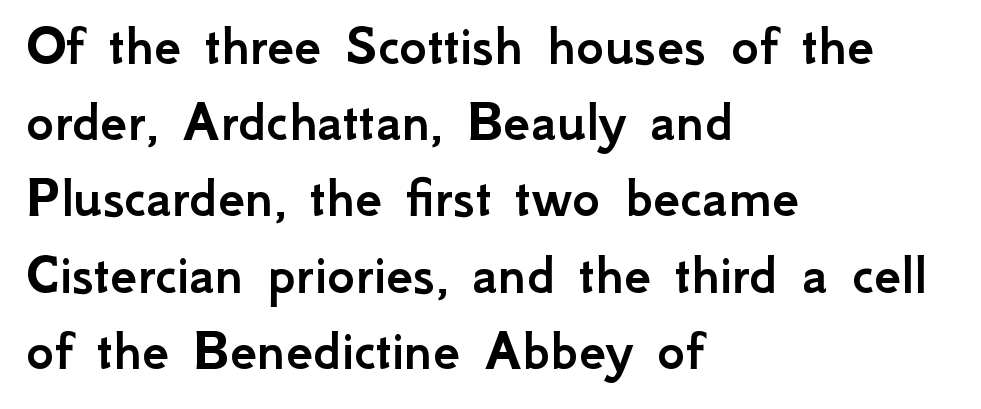
Q: Is the text italic (slanted)? A: No, it is upright.
Q: Is the typeface a serif or a sans-serif typeface? A: Sans-serif.
Q: Is the text underlined? A: No.
Q: How is the paragraph aligned? A: Left-aligned.
Q: Is the spacing between letters normal or unusually wide? A: Normal.
Q: Is the spacing between lines tight, normal or loose? A: Normal.
Q: Width (condensed, normal, or wide)? A: Normal.
Q: Stroke contrast? A: Low.
Q: x-height? A: Small.
Q: Monospaced? A: No.
